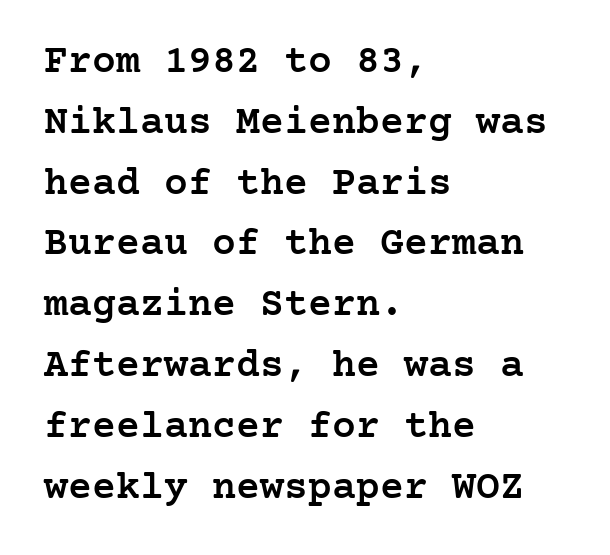
A bit beefed up — I'd call it semibold rather than bold. What's the leading like? Ordinary, nothing unusual. Font category for this specimen: serif. The setting favours the left margin, as ordinary paragraphs usually do. Glyph-to-glyph distance matches everyday printed text.
